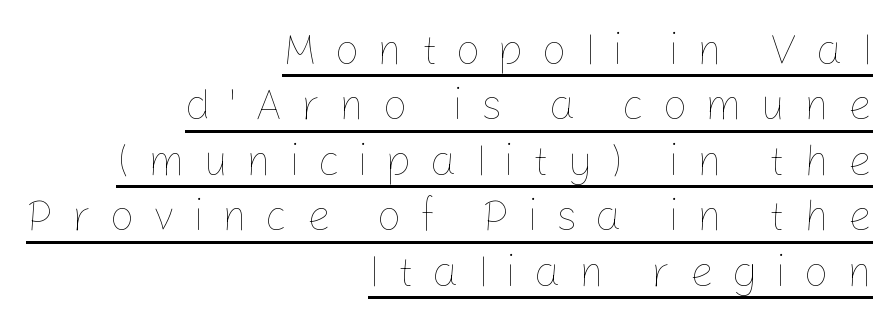
The image shows 43 px thin type, upright; set right-aligned, normal line spacing (1.29x), unusually wide letter spacing (+0.42 em), underlined; low stroke contrast and a medium x-height.
